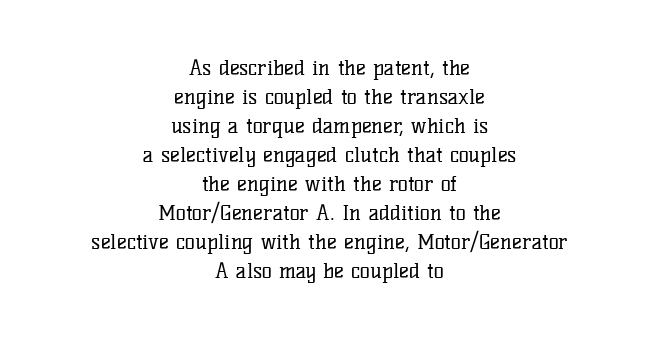
{"italic": "no", "bold": "no", "underline": "no", "align": "center", "line_spacing": "normal", "line_spacing_ratio": 1.38, "letter_spacing": "normal", "letter_spacing_em": 0.0, "glyph_px": 21}
